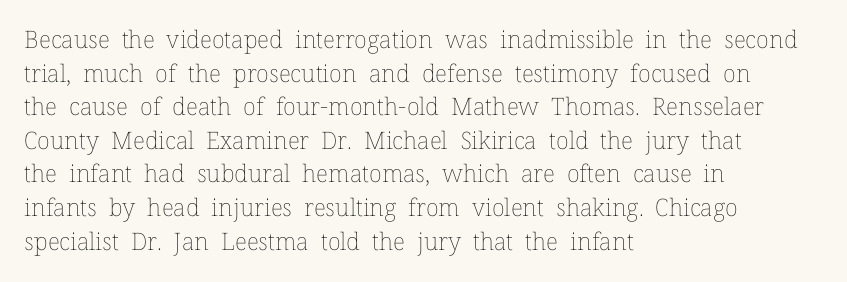
The image shows 24 px text type, upright; set left-aligned, normal line spacing (1.4x), normal letter spacing, not underlined.
